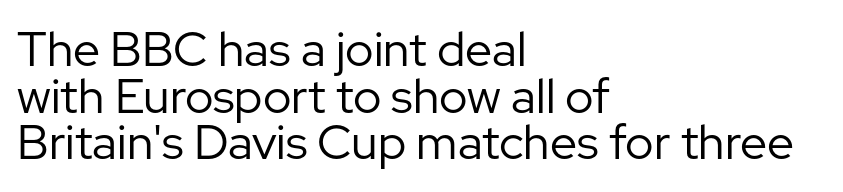
{"serif": "no", "italic": "no", "bold": "no", "weight": "regular", "width": "normal", "stroke_contrast": "low", "x_height": "medium", "monospaced": "no", "underline": "no", "align": "left", "line_spacing": "tight", "line_spacing_ratio": 0.97, "letter_spacing": "normal", "letter_spacing_em": 0.0, "glyph_px": 48}
